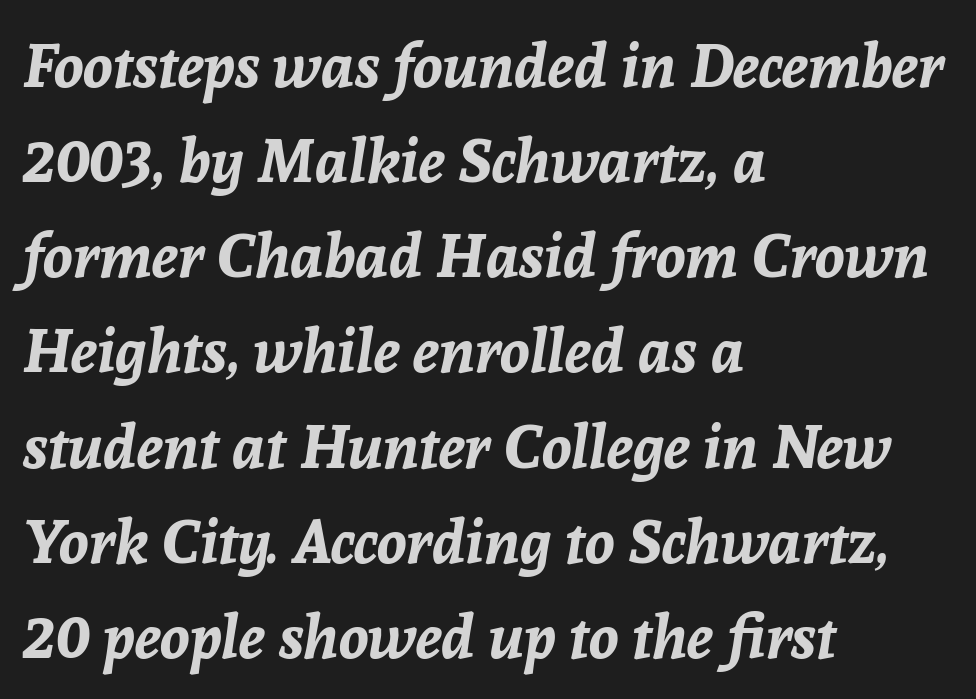
Leftover space on each line is placed entirely after the last word. Is the letter spacing exaggerated? No — it looks like the ordinary default. These lines are rendered in a variable-pitch font. The space directly below the letters is spotless. Typographic density is high because the face is bold. The typography opts for an oblique posture over an upright one.
